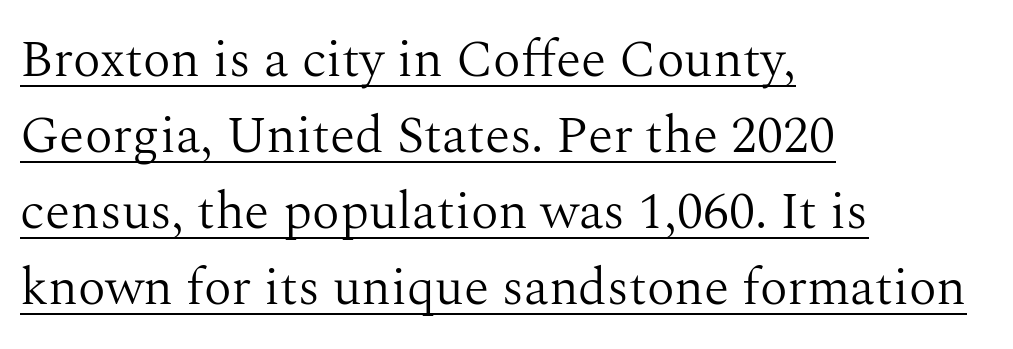
{"serif": "yes", "italic": "no", "bold": "no", "weight": "light", "width": "normal", "stroke_contrast": "medium", "x_height": "medium", "monospaced": "no", "underline": "yes", "align": "left", "line_spacing": "normal", "line_spacing_ratio": 1.46, "letter_spacing": "normal", "letter_spacing_em": 0.0, "glyph_px": 52}
